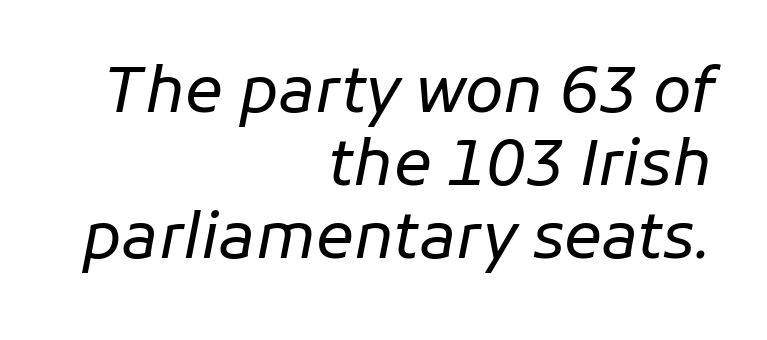
The image shows 63 px regular-weight type, italic (leaning right); set right-aligned, line spacing 1.16x, normal letter spacing, not underlined; low stroke contrast and a medium x-height.
